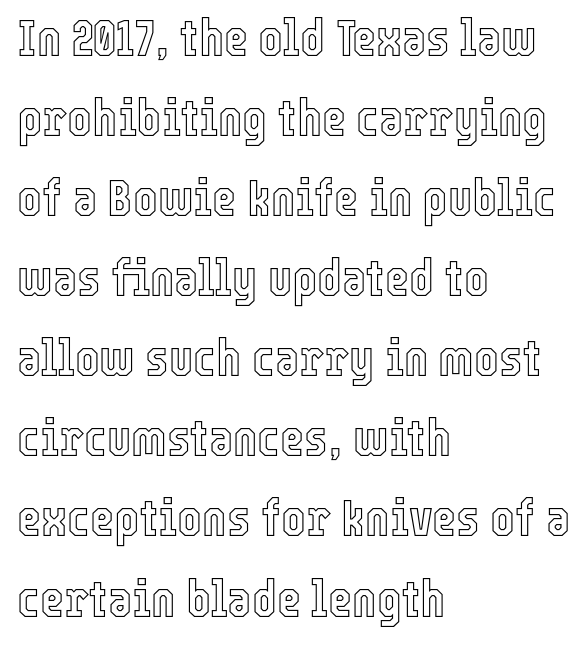
The image shows 52 px condensed type, upright; set left-aligned, normal line spacing (1.54x), normal letter spacing, not underlined; a medium x-height.
